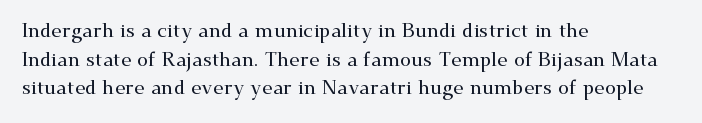
{"italic": "no", "underline": "no", "align": "left", "line_spacing": "normal", "line_spacing_ratio": 1.43, "letter_spacing": "normal", "letter_spacing_em": 0.0, "glyph_px": 20}
